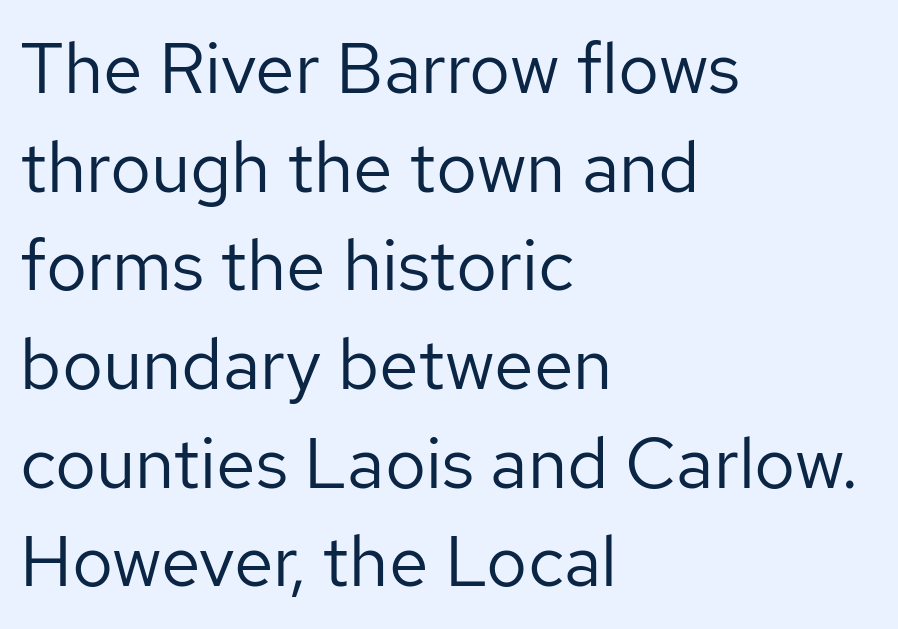
The image shows 71 px regular-weight sans-serif type, upright; set left-aligned, normal line spacing (1.39x), normal letter spacing, not underlined; low stroke contrast and a medium x-height.
